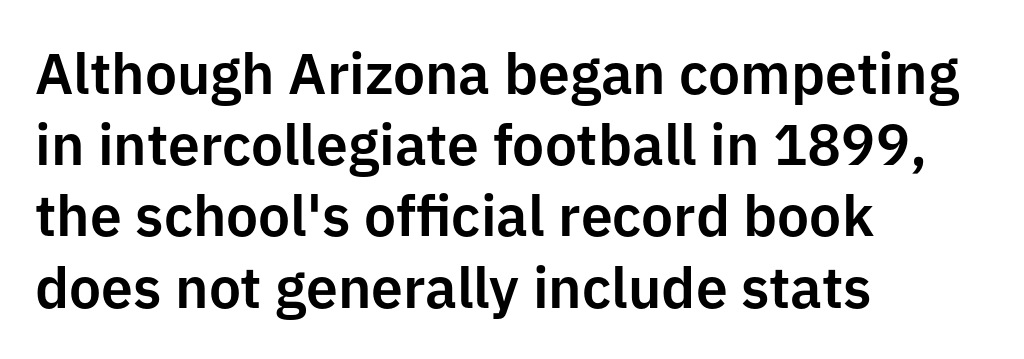
{"serif": "no", "italic": "no", "width": "normal", "stroke_contrast": "low", "x_height": "medium", "monospaced": "no", "underline": "no", "align": "left", "line_spacing": "normal", "line_spacing_ratio": 1.25, "letter_spacing": "normal", "letter_spacing_em": 0.0, "glyph_px": 57}
